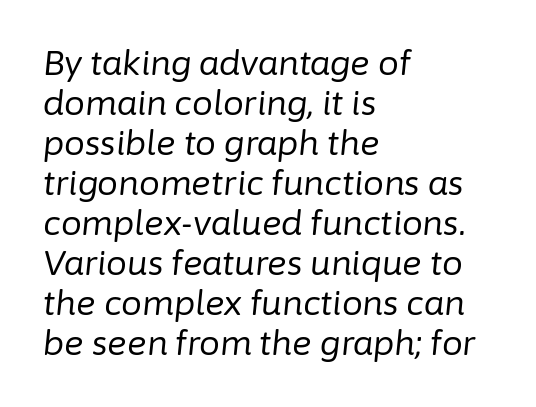
Q: Is the text bold? A: No.
Q: Is the text italic (slanted)? A: Yes, it leans right by about 6 degrees.
Q: Is the text underlined? A: No.
Q: How is the paragraph aligned? A: Left-aligned.
Q: Is the spacing between letters normal or unusually wide? A: Normal.
Q: Width (condensed, normal, or wide)? A: Normal.
Q: Stroke contrast? A: Low.
Q: x-height? A: Medium.
Q: Monospaced? A: No.
